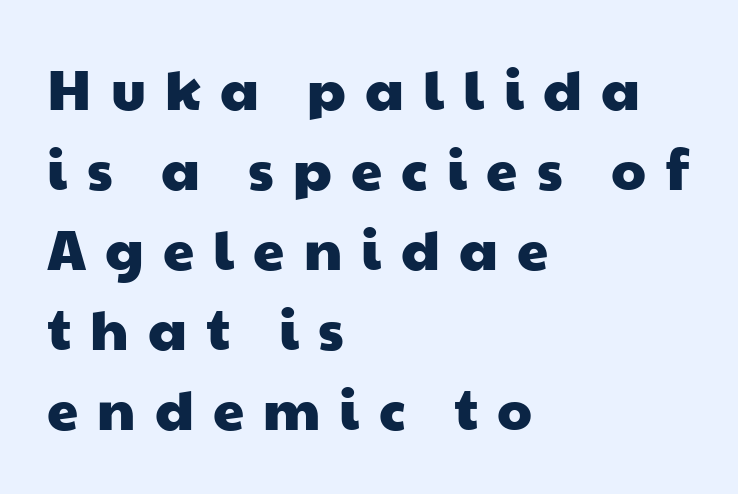
{"serif": "no", "width": "wide", "stroke_contrast": "low", "x_height": "medium", "monospaced": "no", "underline": "no", "align": "left", "line_spacing": "normal", "line_spacing_ratio": 1.43, "letter_spacing": "wide", "letter_spacing_em": 0.34, "glyph_px": 56}
